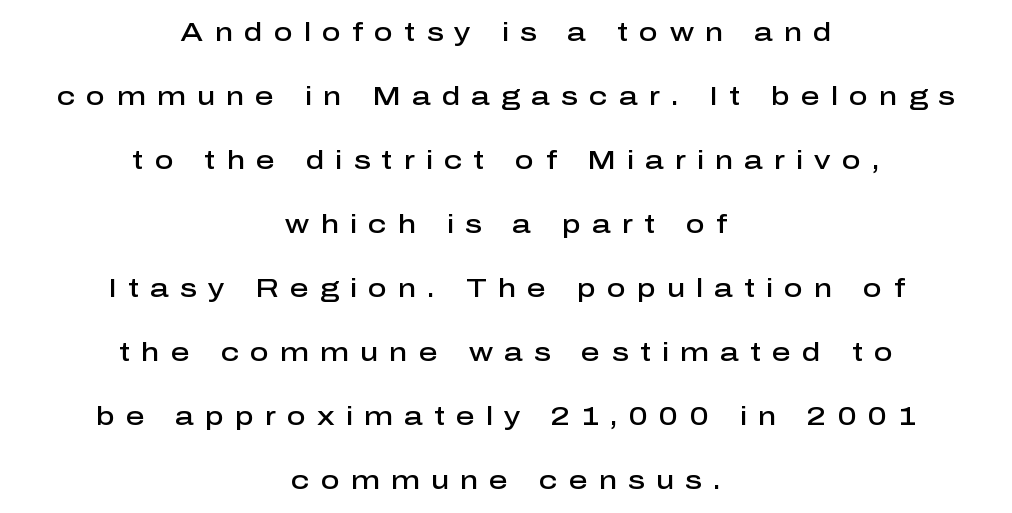
This sample trades compactness for vertical openness between lines. The letters are spread apart with noticeably loose tracking. The foot of each line stays bare and open. The specimen reads as upright at a glance. Each line is balanced around a shared central axis.
